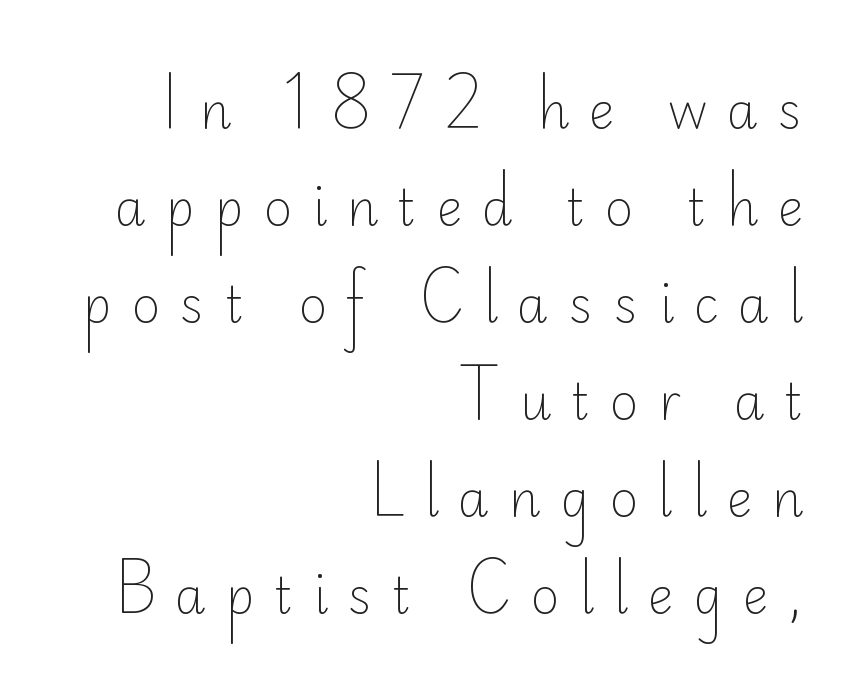
Stems here are at most as thick as an everyday book face. Rendered with straight, roman letterforms. Typeset ragged left — the right edge is the straight one. Successive baselines arrive slowly, with a big drop between each.
